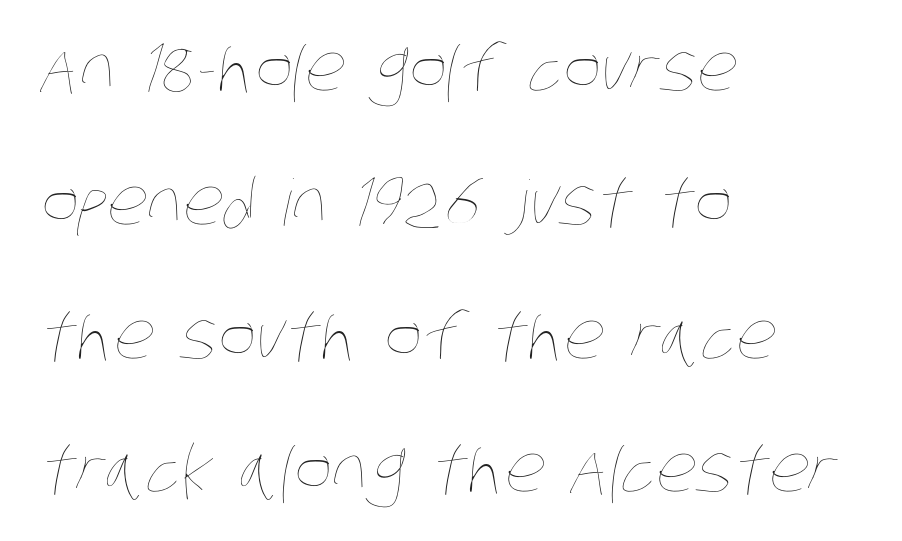
Line spacing here is loose. Layout note: lines flush left. The weight tops out at a normal text grade. Nobody drew a line under any word here. Proportional: the letters do not fall into vertical columns. Short note: letters normally spaced.
